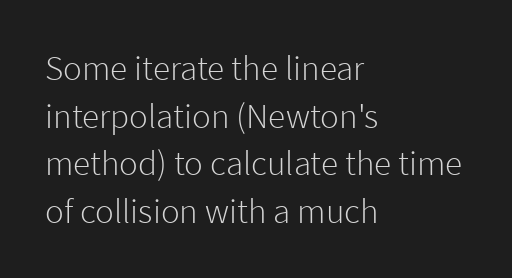
{"serif": "no", "italic": "no", "bold": "no", "weight": "light", "width": "normal", "stroke_contrast": "low", "x_height": "medium", "monospaced": "no", "underline": "no", "align": "left", "line_spacing": "normal", "line_spacing_ratio": 1.36, "letter_spacing": "normal", "letter_spacing_em": 0.0, "glyph_px": 35}
